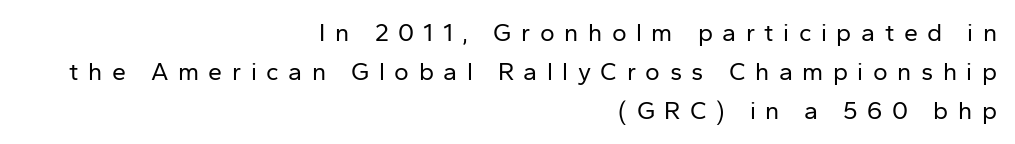
{"italic": "no", "bold": "no", "underline": "no", "align": "right", "line_spacing": "normal", "line_spacing_ratio": 1.56, "letter_spacing": "wide", "letter_spacing_em": 0.38, "glyph_px": 25}
